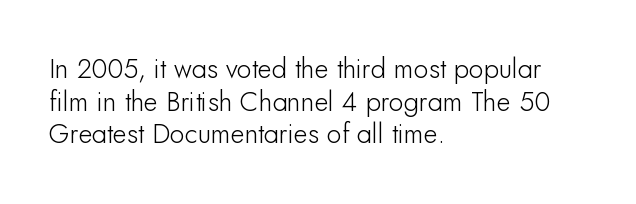
The image shows 27 px text type, upright; set left-aligned, line spacing 1.21x, normal letter spacing, not underlined.
